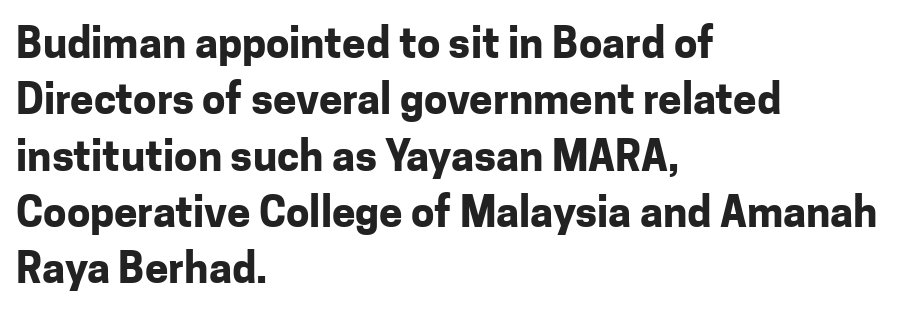
The image shows 42 px bold sans-serif type, upright; set left-aligned, normal line spacing (1.34x), normal letter spacing, not underlined; low stroke contrast and a medium x-height.
